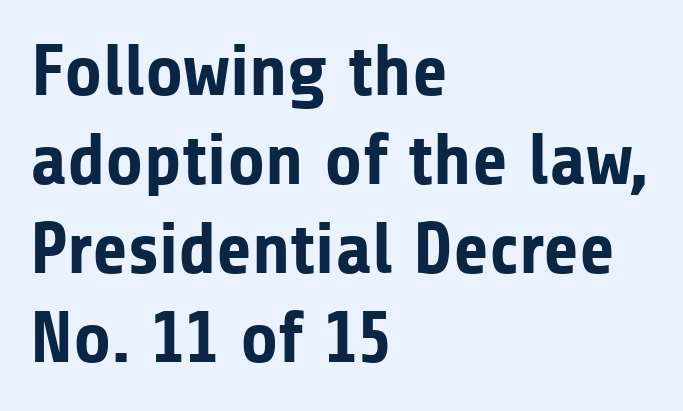
Notice how the stems are strictly vertical — no italics here. The face used here is proportionally spaced, like ordinary book or web type. The sample has been set heavy, in full bold. Bare-footed words on every line.
